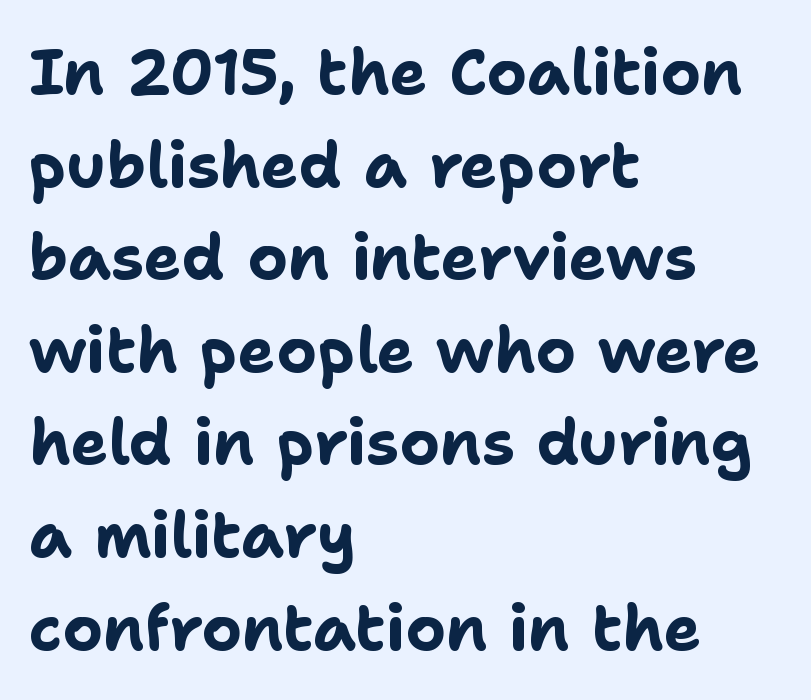
Q: Is the text bold? A: Yes.
Q: Is the text italic (slanted)? A: No, it is upright.
Q: Is the typeface a serif or a sans-serif typeface? A: Sans-serif.
Q: Is the text underlined? A: No.
Q: How is the paragraph aligned? A: Left-aligned.
Q: Is the spacing between letters normal or unusually wide? A: Normal.
Q: Is the spacing between lines tight, normal or loose? A: Normal.
Q: Width (condensed, normal, or wide)? A: Normal.
Q: Stroke contrast? A: Low.
Q: x-height? A: Medium.
Q: Monospaced? A: No.
